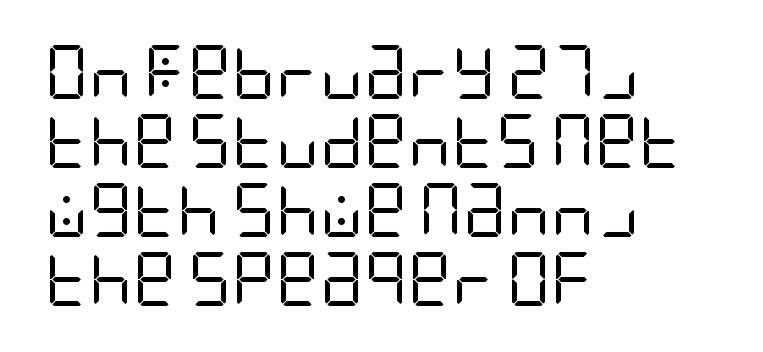
The image shows 54 px regular-weight, condensed sans-serif type, upright; set left-aligned, normal line spacing (1.28x), normal letter spacing, not underlined; low stroke contrast and a large x-height.
